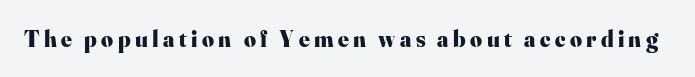
The image shows 23 px bold type, upright; set not underlined.
